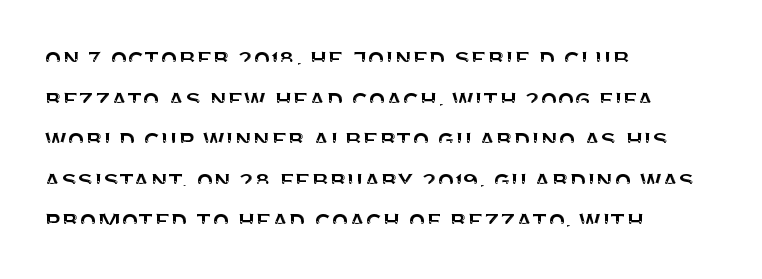
The image shows 28 px sans-serif type, upright; set left-aligned, normal line spacing (1.45x), normal letter spacing, not underlined; medium stroke contrast and a large x-height.
